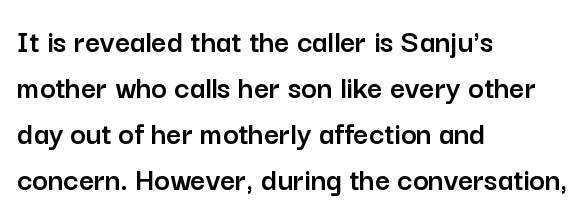
The image shows 33 px sans-serif type, upright; set left-aligned, normal line spacing (1.39x), normal letter spacing, not underlined; low stroke contrast and a medium x-height.
